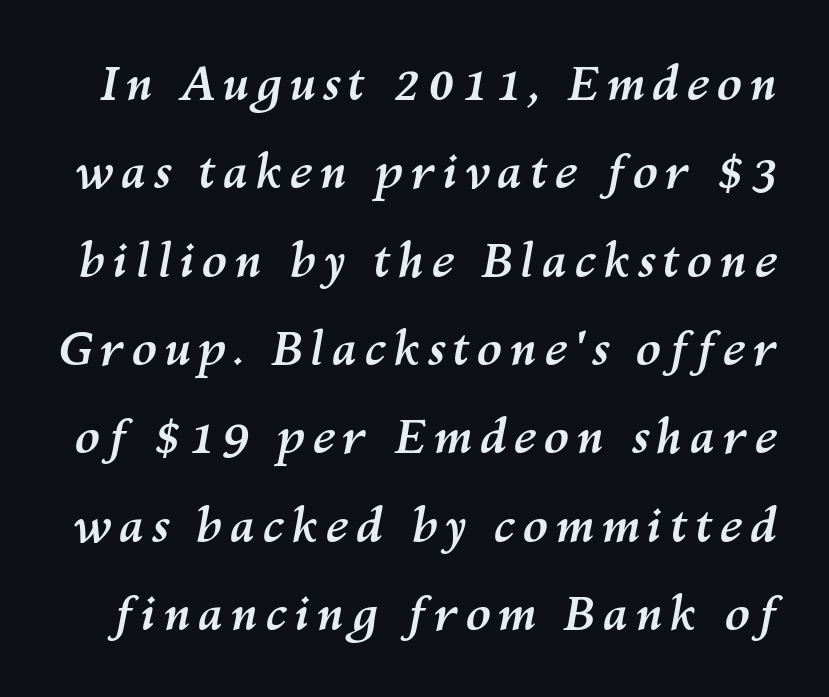
Q: Is the text bold? A: Yes.
Q: Is the text italic (slanted)? A: Yes, it leans right by about 10 degrees.
Q: Is the text underlined? A: No.
Q: Width (condensed, normal, or wide)? A: Normal.
Q: Stroke contrast? A: Medium.
Q: x-height? A: Medium.
Q: Monospaced? A: No.
